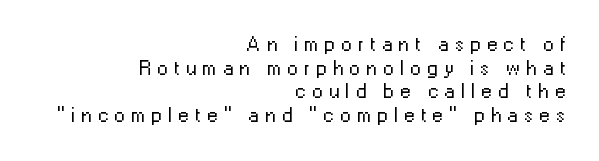
Line ends are locked; line starts wander. The lettering stays uniformly vertical, giving the passage a roman look. Letters rest on an invisible, unmarked baseline. The line texture is sparse and dotted thanks to wide tracking. Stroke thickness stays within the range of a standard reading face or lighter. Honestly, the rows look squashed on top of each other.
